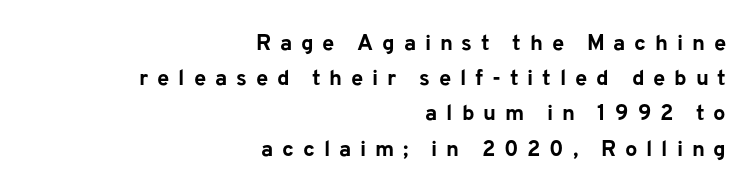
Q: Is the text bold? A: Yes.
Q: Is the text italic (slanted)? A: No, it is upright.
Q: Is the text underlined? A: No.
Q: How is the paragraph aligned? A: Right-aligned.
Q: Is the spacing between letters normal or unusually wide? A: Unusually wide.
Q: Is the spacing between lines tight, normal or loose? A: Normal.
